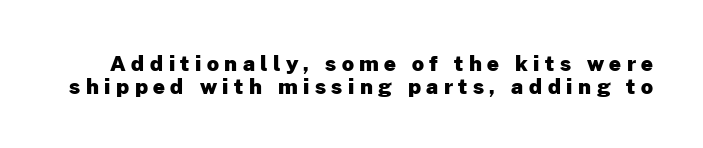
The image shows 21 px bold type, upright; set tight line spacing (1.08x), unusually wide letter spacing (+0.26 em), not underlined.
